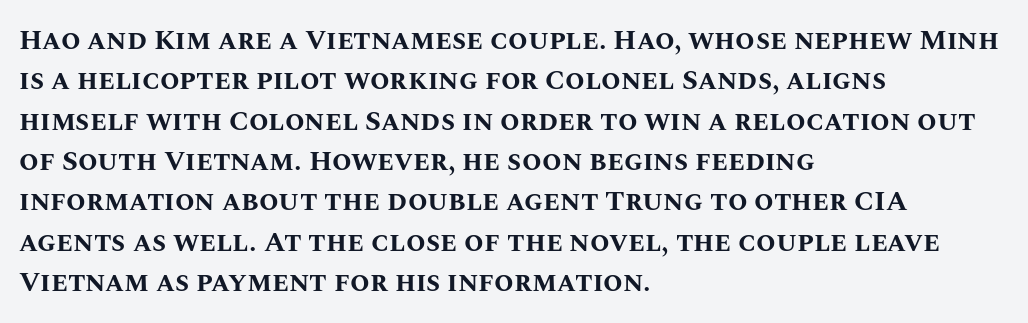
The rows are spaced the way most documents space them. Glyph-to-glyph distance matches everyday printed text. A typesetter would mark this as roman, not italic. Just letters on the line, the space beneath them empty.
